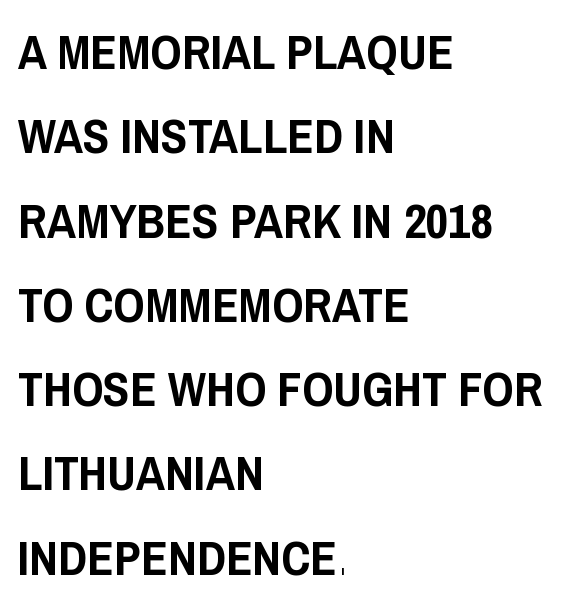
{"serif": "no", "italic": "no", "width": "condensed", "stroke_contrast": "low", "x_height": "large", "monospaced": "no", "underline": "no", "align": "left", "line_spacing_ratio": 1.72, "letter_spacing": "normal", "letter_spacing_em": 0.0, "glyph_px": 49}
